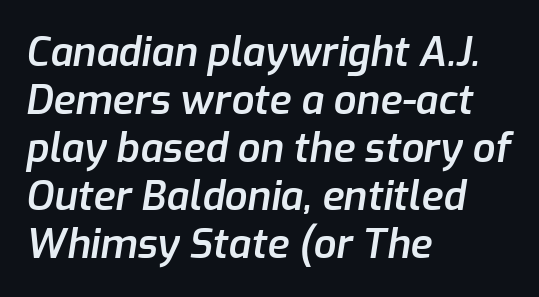
Q: Is the text bold? A: Semi-bold.
Q: Is the text italic (slanted)? A: Yes, it leans right by about 9 degrees.
Q: Is the text underlined? A: No.
Q: How is the paragraph aligned? A: Left-aligned.
Q: Is the spacing between letters normal or unusually wide? A: Normal.
Q: Width (condensed, normal, or wide)? A: Normal.
Q: Stroke contrast? A: Low.
Q: x-height? A: Medium.
Q: Monospaced? A: No.
